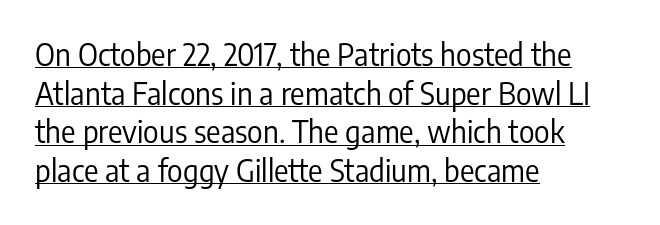
{"serif": "no", "italic": "no", "bold": "no", "weight": "regular", "width": "condensed", "stroke_contrast": "low", "x_height": "medium", "monospaced": "no", "underline": "yes", "align": "left", "line_spacing": "normal", "line_spacing_ratio": 1.29, "letter_spacing": "normal", "letter_spacing_em": 0.0, "glyph_px": 30}
